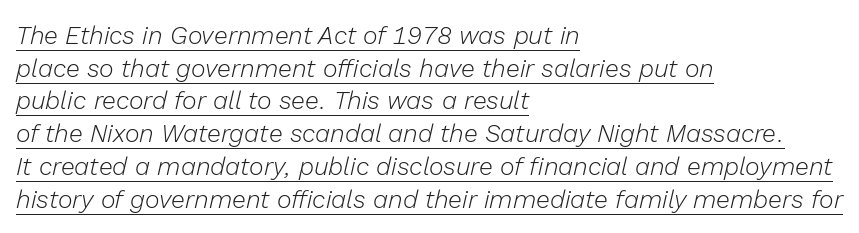
Q: Is the text bold? A: No.
Q: Is the text italic (slanted)? A: Yes, it leans right by about 13 degrees.
Q: Is the text underlined? A: Yes.
Q: How is the paragraph aligned? A: Left-aligned.
Q: Is the spacing between letters normal or unusually wide? A: Normal.
Q: Is the spacing between lines tight, normal or loose? A: Normal.
